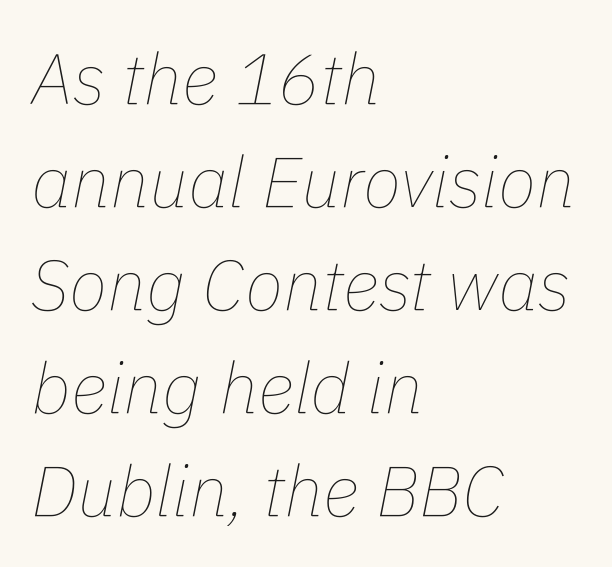
The image shows 71 px thin type, italic (leaning right); set left-aligned, normal line spacing (1.45x), normal letter spacing, not underlined; low stroke contrast and a medium x-height.
